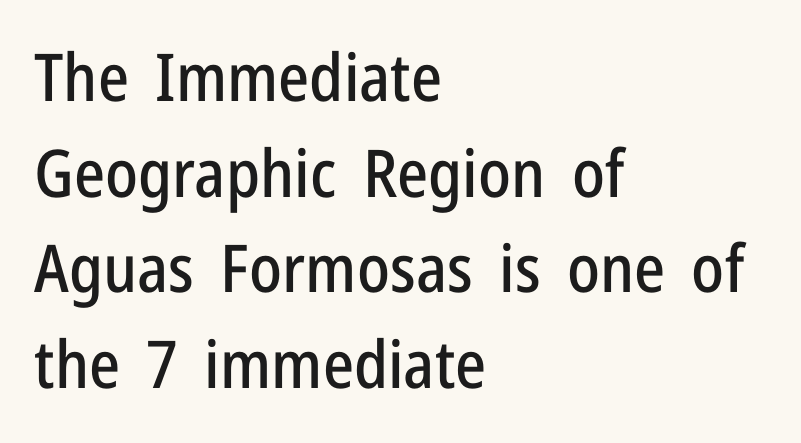
Q: Is the text italic (slanted)? A: No, it is upright.
Q: Is the typeface a serif or a sans-serif typeface? A: Sans-serif.
Q: Is the text underlined? A: No.
Q: How is the paragraph aligned? A: Left-aligned.
Q: Is the spacing between letters normal or unusually wide? A: Normal.
Q: Is the spacing between lines tight, normal or loose? A: Normal.
Q: Width (condensed, normal, or wide)? A: Condensed.
Q: Stroke contrast? A: Low.
Q: x-height? A: Medium.
Q: Monospaced? A: No.
